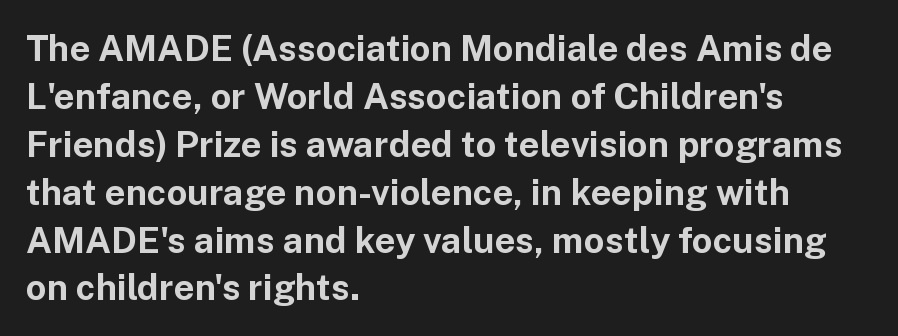
The image shows 36 px bold sans-serif type, upright; set left-aligned, normal line spacing (1.33x), normal letter spacing, not underlined; low stroke contrast and a medium x-height.
